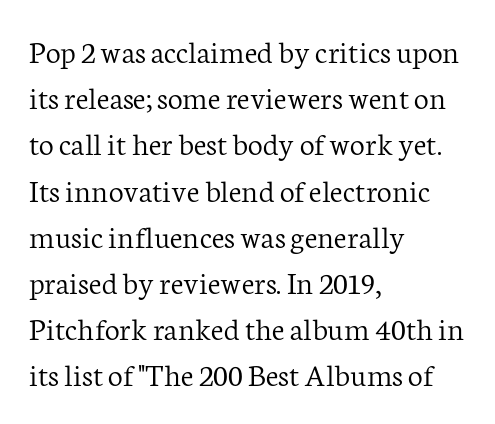
{"serif": "yes", "italic": "no", "bold": "no", "weight": "light", "width": "normal", "stroke_contrast": "low", "x_height": "medium", "monospaced": "no", "underline": "no", "align": "left", "line_spacing": "normal", "line_spacing_ratio": 1.4, "letter_spacing": "normal", "letter_spacing_em": 0.0, "glyph_px": 33}
